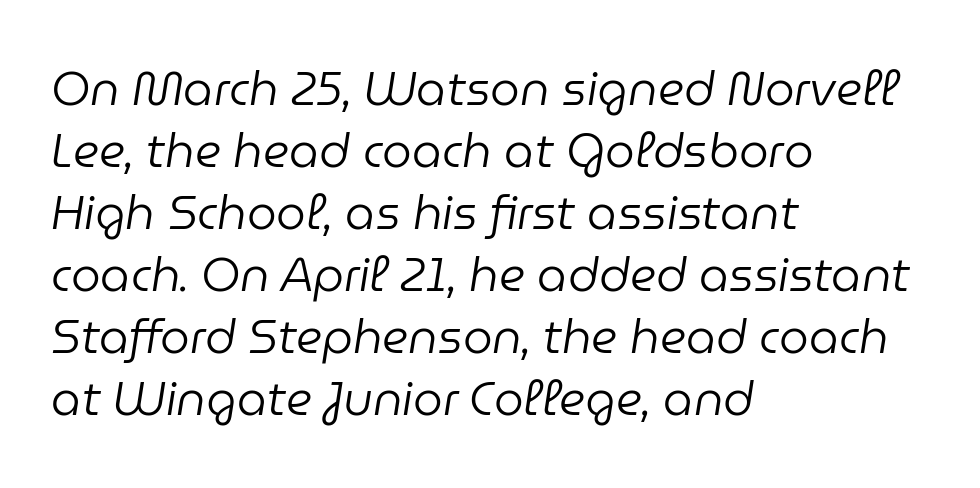
Q: Is the text bold? A: No.
Q: Is the text italic (slanted)? A: Yes, it leans right by about 9 degrees.
Q: Is the text underlined? A: No.
Q: How is the paragraph aligned? A: Left-aligned.
Q: Is the spacing between letters normal or unusually wide? A: Normal.
Q: Is the spacing between lines tight, normal or loose? A: Normal.
Q: Width (condensed, normal, or wide)? A: Normal.
Q: Stroke contrast? A: Low.
Q: x-height? A: Medium.
Q: Monospaced? A: No.
